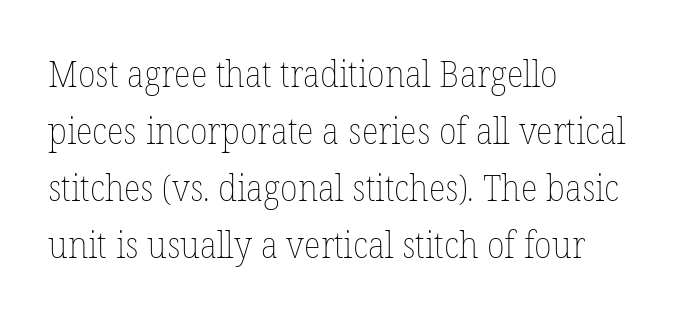
{"italic": "no", "bold": "no", "weight": "thin", "width": "normal", "stroke_contrast": "low", "x_height": "medium", "monospaced": "no", "underline": "no", "align": "left", "line_spacing": "normal", "line_spacing_ratio": 1.58, "letter_spacing": "normal", "letter_spacing_em": 0.0, "glyph_px": 36}
